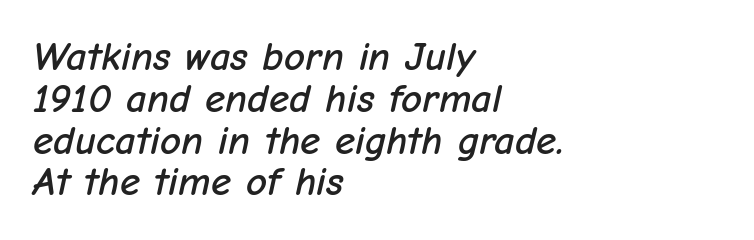
The image shows 41 px text type, italic (leaning right); set left-aligned, tight line spacing (1.02x), normal letter spacing, not underlined; low stroke contrast and a medium x-height.
